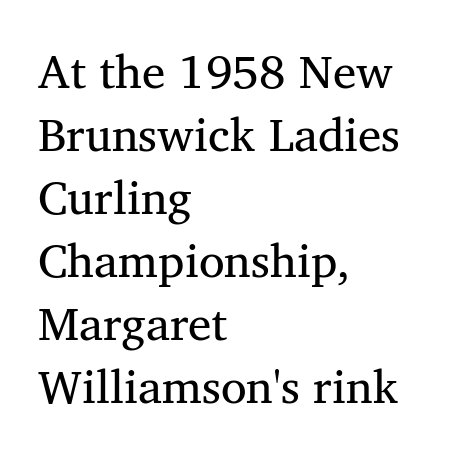
The image shows 47 px regular-weight serif type, upright; set left-aligned, normal line spacing (1.34x), normal letter spacing, not underlined; medium stroke contrast and a medium x-height.
